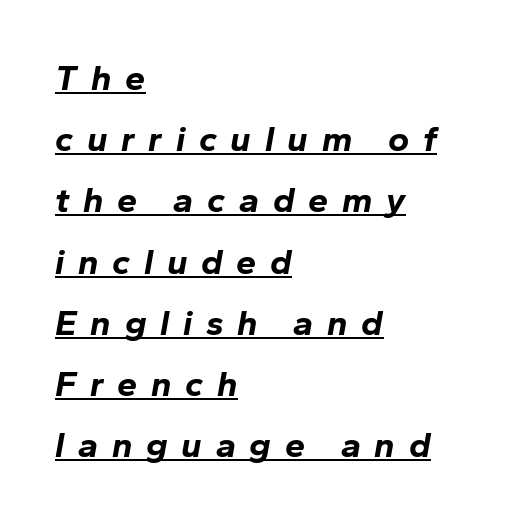
Q: Is the text bold? A: Yes.
Q: Is the text italic (slanted)? A: Yes, it leans right by about 10 degrees.
Q: Is the text underlined? A: Yes.
Q: How is the paragraph aligned? A: Left-aligned.
Q: Is the spacing between letters normal or unusually wide? A: Unusually wide.
Q: Is the spacing between lines tight, normal or loose? A: Normal.
Q: Width (condensed, normal, or wide)? A: Normal.
Q: Stroke contrast? A: Low.
Q: x-height? A: Medium.
Q: Monospaced? A: No.
